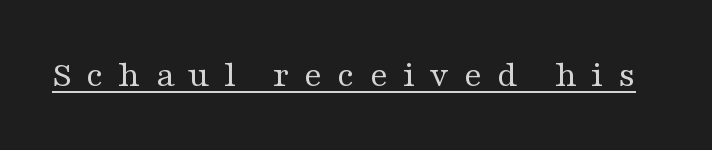
{"serif": "yes", "italic": "no", "bold": "no", "weight": "regular", "width": "wide", "stroke_contrast": "medium", "x_height": "medium", "monospaced": "no", "underline": "yes", "letter_spacing": "wide", "letter_spacing_em": 0.38, "glyph_px": 38}
